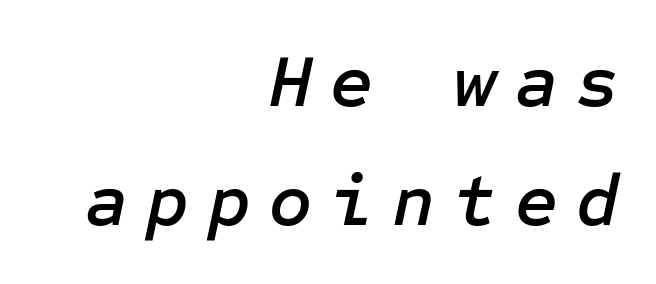
The image shows 74 px text type, italic (leaning right); set right-aligned, normal line spacing (1.61x), unusually wide letter spacing (+0.25 em), not underlined; low stroke contrast and a medium x-height.
